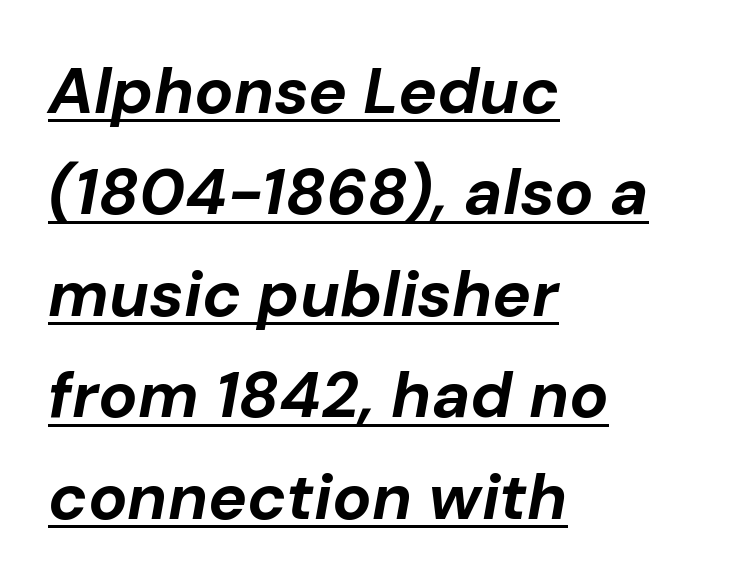
Q: Is the text bold? A: Yes.
Q: Is the text italic (slanted)? A: Yes, it leans right by about 10 degrees.
Q: Is the text underlined? A: Yes.
Q: How is the paragraph aligned? A: Left-aligned.
Q: Is the spacing between letters normal or unusually wide? A: Normal.
Q: Is the spacing between lines tight, normal or loose? A: Normal.
Q: Width (condensed, normal, or wide)? A: Normal.
Q: Stroke contrast? A: Low.
Q: x-height? A: Medium.
Q: Monospaced? A: No.
